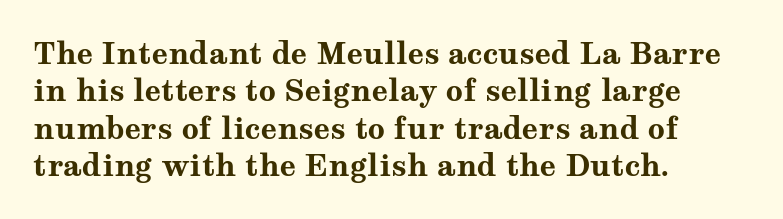
This sample has the flowing, uneven cadence of proportional lettering. Posture: vertical. Default kerning and tracking; the words read as compact shapes. The specimen omits any rule beneath the text block's lines.
